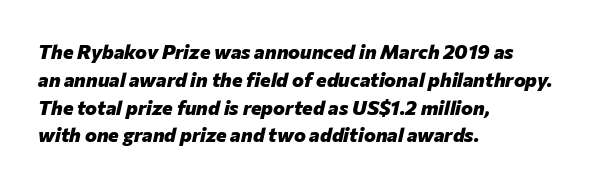
Q: Is the text bold? A: Yes.
Q: Is the text italic (slanted)? A: Yes, it leans right by about 12 degrees.
Q: Is the text underlined? A: No.
Q: How is the paragraph aligned? A: Left-aligned.
Q: Is the spacing between letters normal or unusually wide? A: Normal.
Q: Is the spacing between lines tight, normal or loose? A: Normal.
